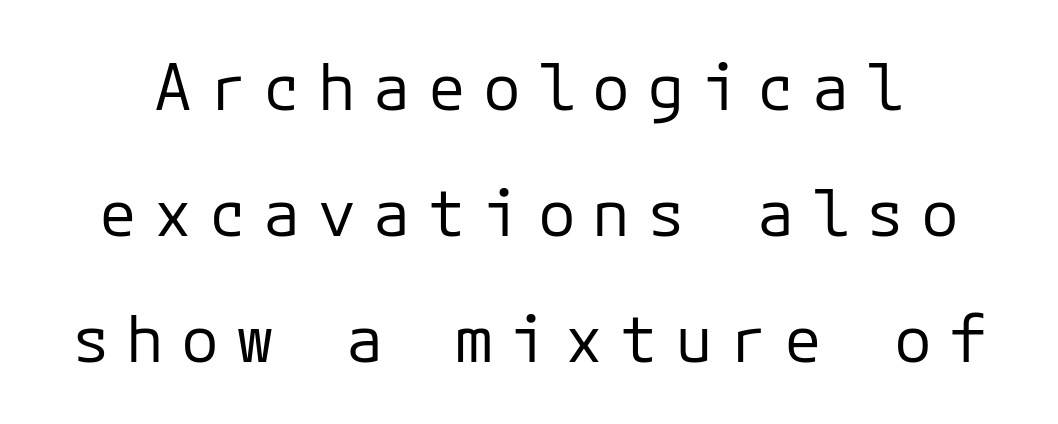
The image shows 63 px regular-weight sans-serif type, upright; set loose line spacing (2.0x), unusually wide letter spacing (+0.27 em), not underlined; low stroke contrast and a medium x-height.
